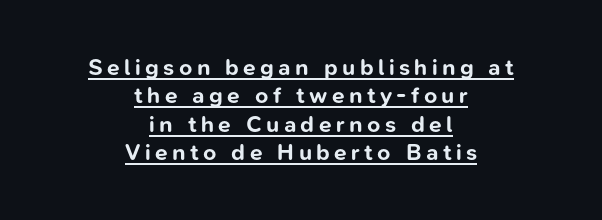
This is heavy type, rendered in bold. The paragraph shown floats in the horizontal middle. Quick note: not italic, upright. Emphasis is given by a line drawn under the lettering.
